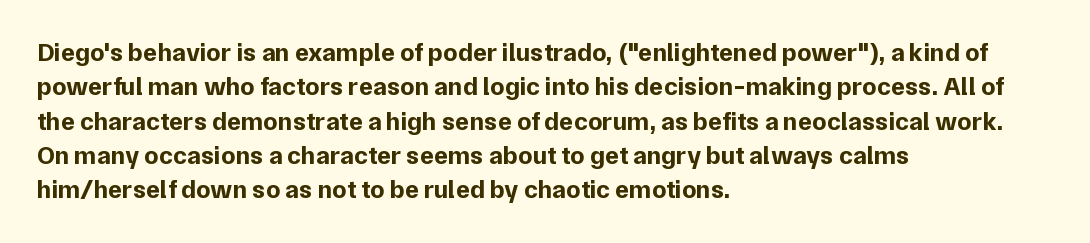
Q: Is the text bold? A: Yes.
Q: Is the text italic (slanted)? A: No, it is upright.
Q: Is the text underlined? A: No.
Q: How is the paragraph aligned? A: Left-aligned.
Q: Is the spacing between letters normal or unusually wide? A: Normal.
Q: Is the spacing between lines tight, normal or loose? A: Normal.
